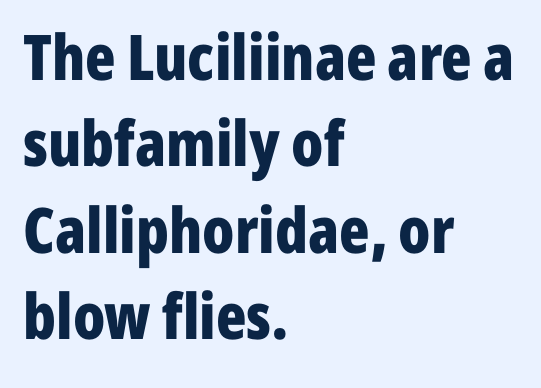
The zone under the glyphs is completely vacant. You could not count columns in this text — the font is proportionally spaced. The characters look thick and weighty, a clear bold. Horizontal alignment here is leftward, the default for most running prose. This is the regular roman posture of the typeface.
